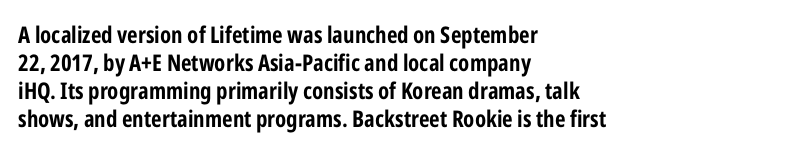
Look at the stroke-to-counter ratio: heavy, a bold. Ordinary non-slanted type is in use. The baseline area is clear. The setting favours the left margin, as ordinary paragraphs usually do. Look at the tracking — it's just the regular setting, nothing added.
